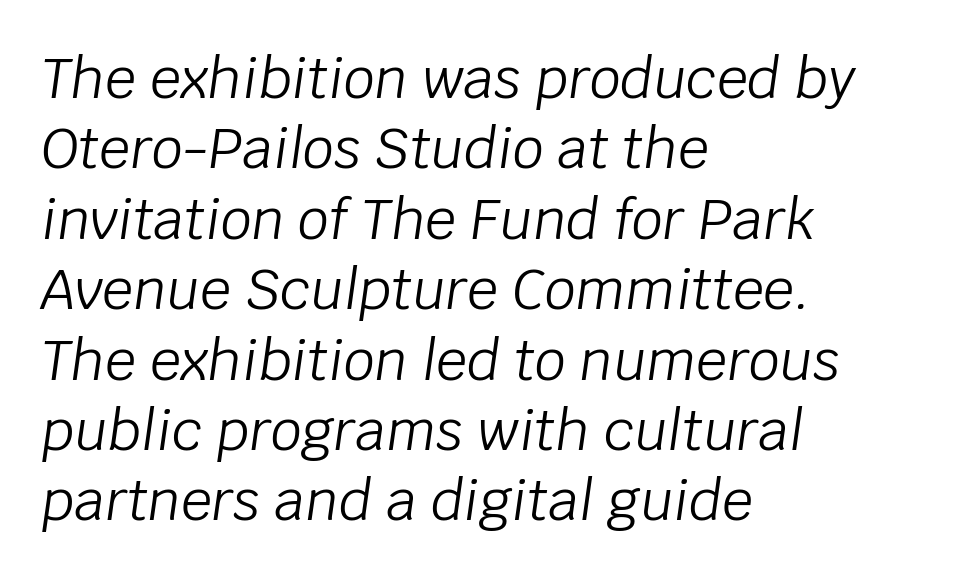
{"italic": "yes", "lean": "right", "slant_degrees": 8, "bold": "no", "weight": "light", "width": "normal", "stroke_contrast": "low", "x_height": "large", "monospaced": "no", "underline": "no", "align": "left", "line_spacing": "normal", "line_spacing_ratio": 1.28, "letter_spacing": "normal", "letter_spacing_em": 0.0, "glyph_px": 55}
